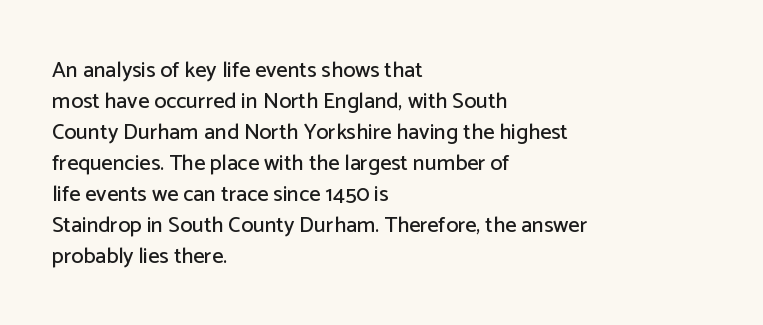
Q: Is the text italic (slanted)? A: No, it is upright.
Q: Is the text underlined? A: No.
Q: How is the paragraph aligned? A: Left-aligned.
Q: Is the spacing between letters normal or unusually wide? A: Normal.
Q: Is the spacing between lines tight, normal or loose? A: Normal.
